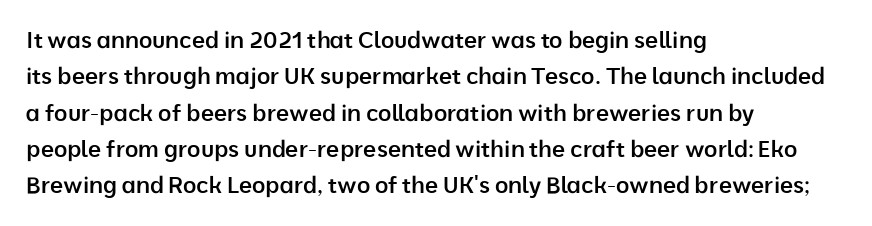
The paragraph shown leans on its left margin. Baseline-to-baseline distance is the conventional proportion of letter height. Check under the words: just untouched page. How are the letters spaced? Ordinarily, with no added tracking.
